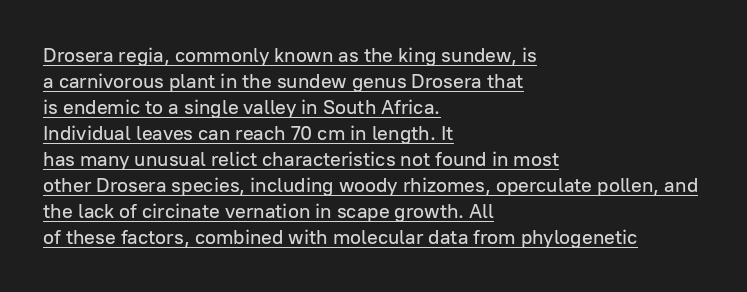
Q: Is the text italic (slanted)? A: No, it is upright.
Q: Is the text underlined? A: Yes.
Q: How is the paragraph aligned? A: Left-aligned.
Q: Is the spacing between letters normal or unusually wide? A: Normal.
Q: Is the spacing between lines tight, normal or loose? A: Normal.
